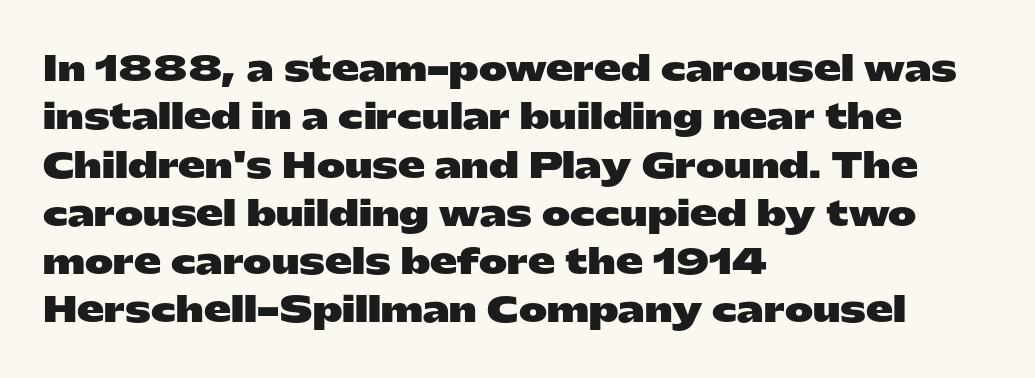
The image shows 34 px heavy, wide sans-serif type, upright; set left-aligned, normal line spacing (1.42x), normal letter spacing, not underlined; low stroke contrast and a medium x-height.
